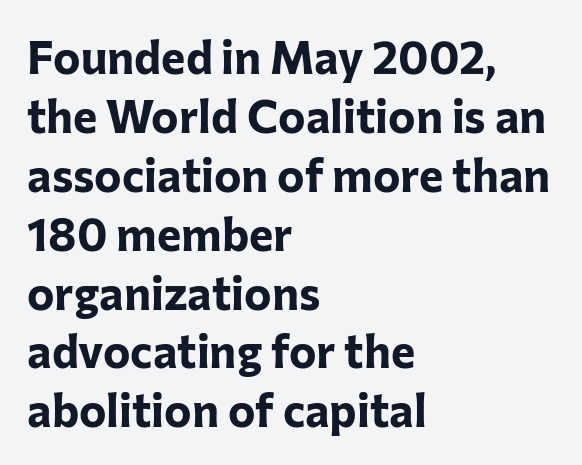
Q: Is the text bold? A: Yes.
Q: Is the text italic (slanted)? A: No, it is upright.
Q: Is the typeface a serif or a sans-serif typeface? A: Sans-serif.
Q: Is the text underlined? A: No.
Q: How is the paragraph aligned? A: Left-aligned.
Q: Is the spacing between letters normal or unusually wide? A: Normal.
Q: Is the spacing between lines tight, normal or loose? A: Normal.
Q: Width (condensed, normal, or wide)? A: Normal.
Q: Stroke contrast? A: Low.
Q: x-height? A: Medium.
Q: Monospaced? A: No.
